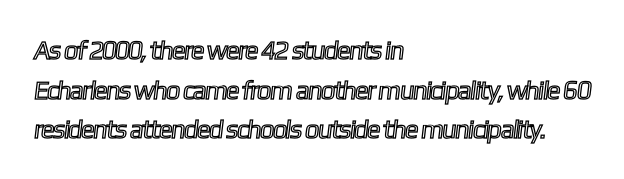
The image shows 26 px text type; set left-aligned, normal line spacing (1.52x), normal letter spacing, not underlined.
